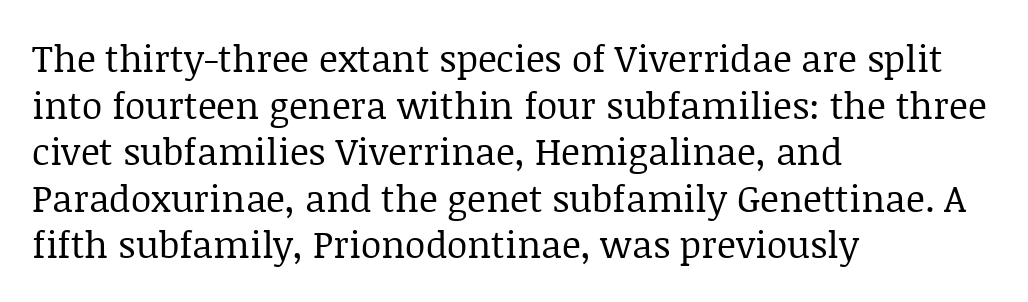
{"serif": "yes", "italic": "no", "bold": "no", "weight": "regular", "width": "normal", "stroke_contrast": "low", "x_height": "large", "monospaced": "no", "underline": "no", "align": "left", "line_spacing": "normal", "line_spacing_ratio": 1.26, "letter_spacing": "normal", "letter_spacing_em": 0.0, "glyph_px": 37}
